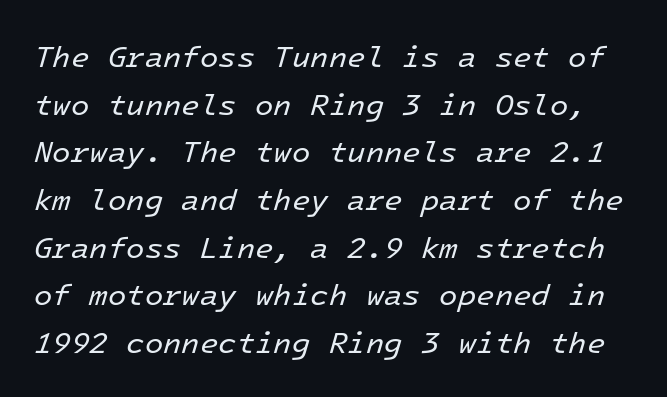
The image shows 30 px regular-weight type, italic (leaning right), monospaced; set normal line spacing (1.59x), normal letter spacing, not underlined; low stroke contrast and a medium x-height.
